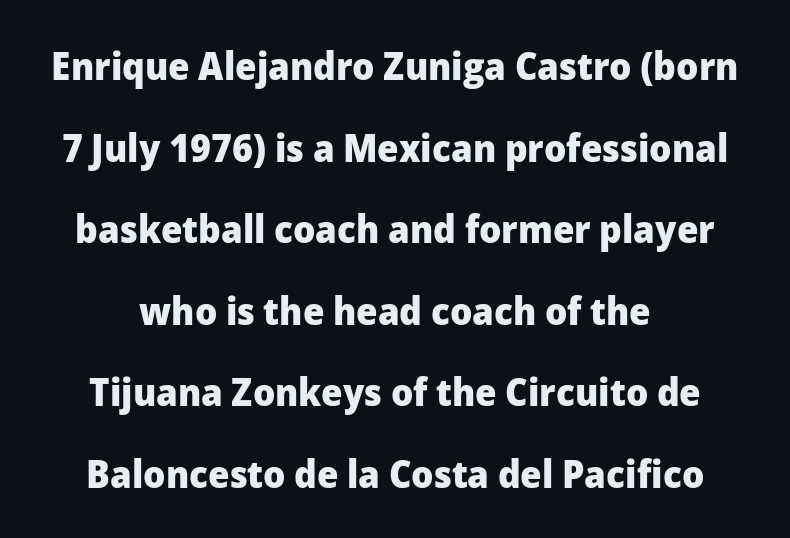
Is this a fixed-width face? No — the glyphs have proportional, varying widths. Standard letterfit; no display-style spreading of the glyphs. Style check: upright. Quick note: underline off. The line-height multiplier appears high, well above default. The designer went with a sans here, leaving each stem footless.
